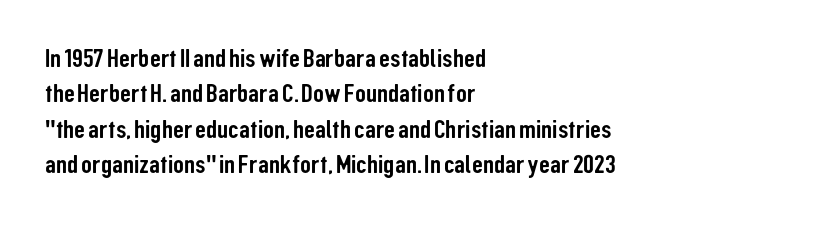
The image shows 27 px text type, upright; set left-aligned, normal line spacing (1.31x), normal letter spacing, not underlined.
